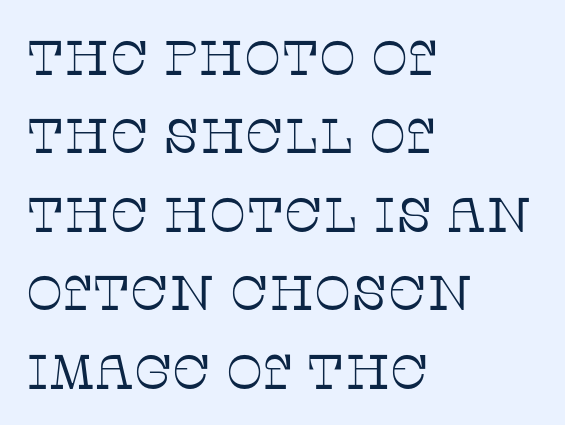
{"serif": "yes", "italic": "no", "bold": "no", "weight": "thin", "width": "normal", "stroke_contrast": "low", "x_height": "large", "monospaced": "no", "underline": "no", "align": "left", "line_spacing": "normal", "line_spacing_ratio": 1.6, "letter_spacing": "normal", "letter_spacing_em": 0.0, "glyph_px": 49}
